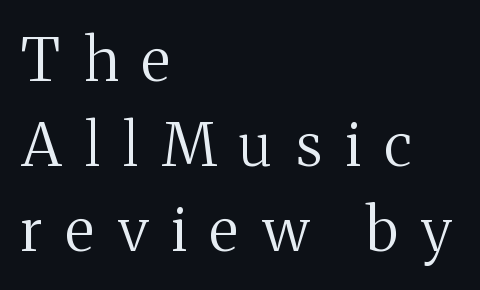
The image shows 60 px regular-weight serif type, upright; set left-aligned, normal line spacing (1.42x), unusually wide letter spacing (+0.39 em), not underlined; medium stroke contrast and a medium x-height.
